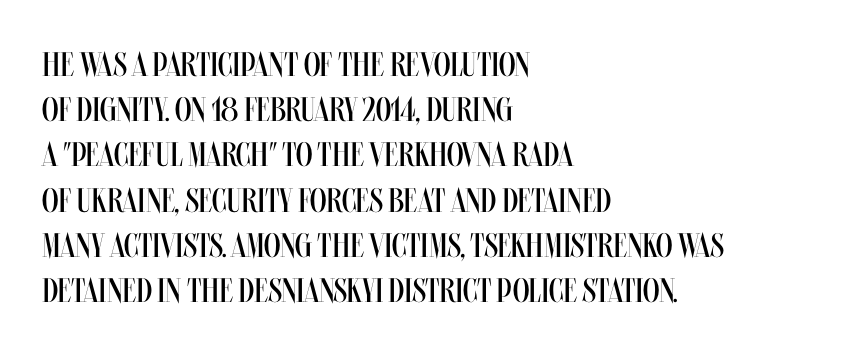
{"italic": "no", "bold": "no", "weight": "regular", "width": "condensed", "stroke_contrast": "medium", "x_height": "large", "monospaced": "no", "underline": "no", "align": "left", "line_spacing": "normal", "line_spacing_ratio": 1.33, "letter_spacing": "normal", "letter_spacing_em": 0.0, "glyph_px": 34}
